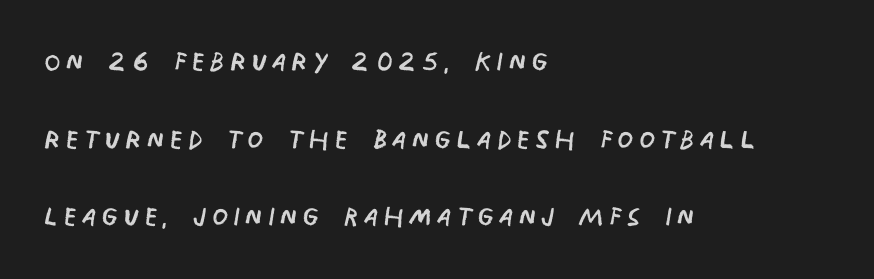
{"serif": "no", "bold": "no", "weight": "regular", "width": "condensed", "stroke_contrast": "low", "x_height": "large", "monospaced": "no", "underline": "no", "align": "left", "line_spacing": "loose", "line_spacing_ratio": 2.1, "glyph_px": 37}
